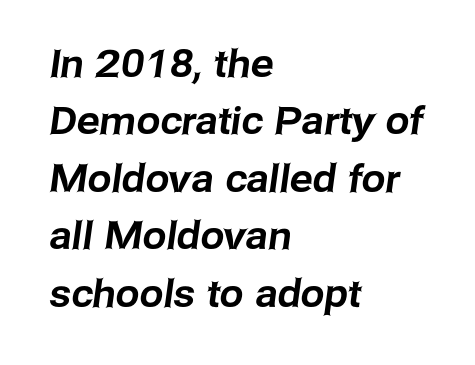
The image shows 38 px sans-serif type; set left-aligned, normal line spacing (1.51x), normal letter spacing, not underlined; low stroke contrast and a medium x-height.
